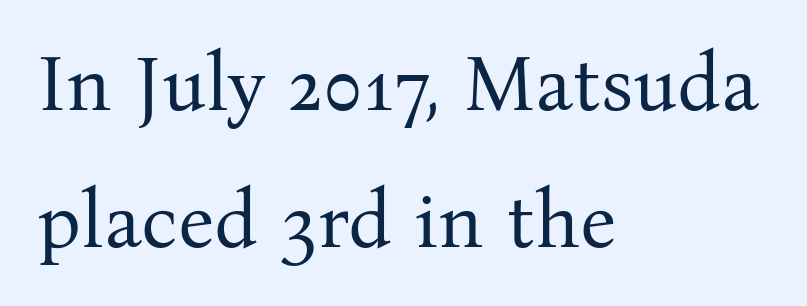
Q: Is the text bold? A: No.
Q: Is the text italic (slanted)? A: No, it is upright.
Q: Is the typeface a serif or a sans-serif typeface? A: Serif.
Q: Is the text underlined? A: No.
Q: How is the paragraph aligned? A: Left-aligned.
Q: Is the spacing between letters normal or unusually wide? A: Normal.
Q: Width (condensed, normal, or wide)? A: Normal.
Q: Stroke contrast? A: Medium.
Q: x-height? A: Medium.
Q: Monospaced? A: No.
